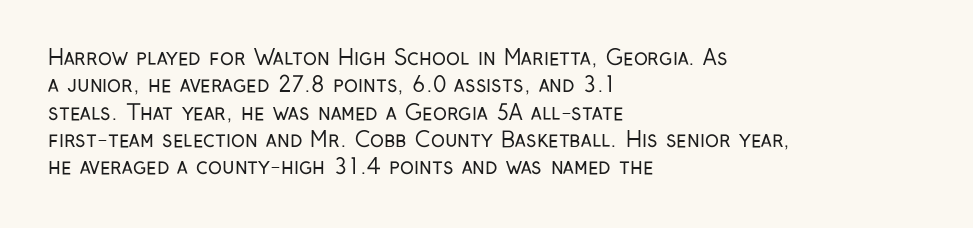
Reading down the block, your eye returns to a fixed left position each line. The weight tops out at a normal text grade. Interline gaps are of average width in this sample. The letters sit at their default tracking, neither squeezed nor spread.
